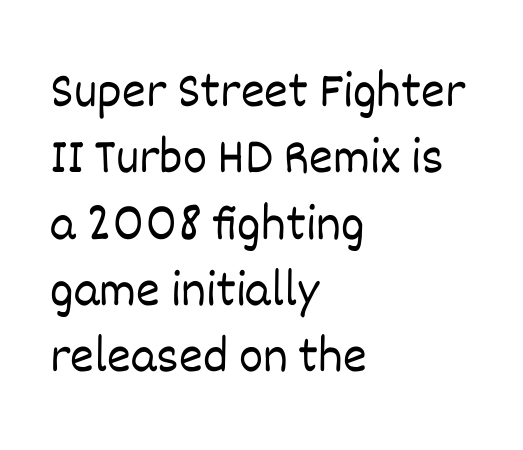
The image shows 51 px light type, upright; set left-aligned, normal line spacing (1.3x), normal letter spacing, not underlined; low stroke contrast and a large x-height.
